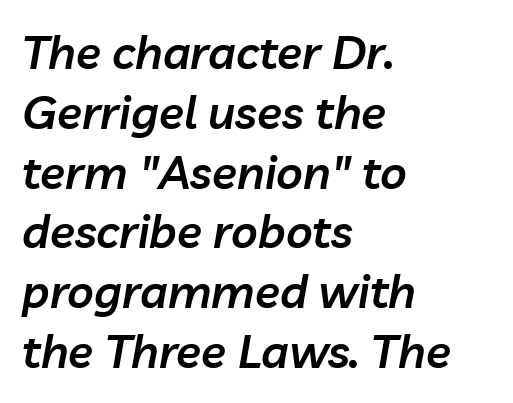
Q: Is the text bold? A: Semi-bold.
Q: Is the text italic (slanted)? A: Yes, it leans right by about 10 degrees.
Q: Is the text underlined? A: No.
Q: How is the paragraph aligned? A: Left-aligned.
Q: Is the spacing between letters normal or unusually wide? A: Normal.
Q: Is the spacing between lines tight, normal or loose? A: Normal.
Q: Width (condensed, normal, or wide)? A: Normal.
Q: Stroke contrast? A: Low.
Q: x-height? A: Medium.
Q: Monospaced? A: No.
